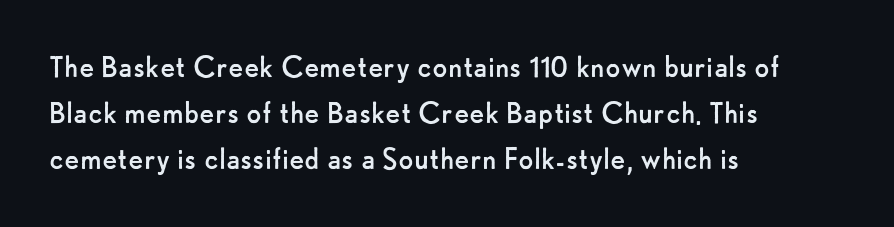
{"serif": "no", "italic": "no", "bold": "no", "weight": "regular", "width": "normal", "stroke_contrast": "low", "x_height": "small", "monospaced": "no", "underline": "no", "align": "left", "line_spacing": "normal", "line_spacing_ratio": 1.32, "letter_spacing": "normal", "letter_spacing_em": 0.0, "glyph_px": 35}
